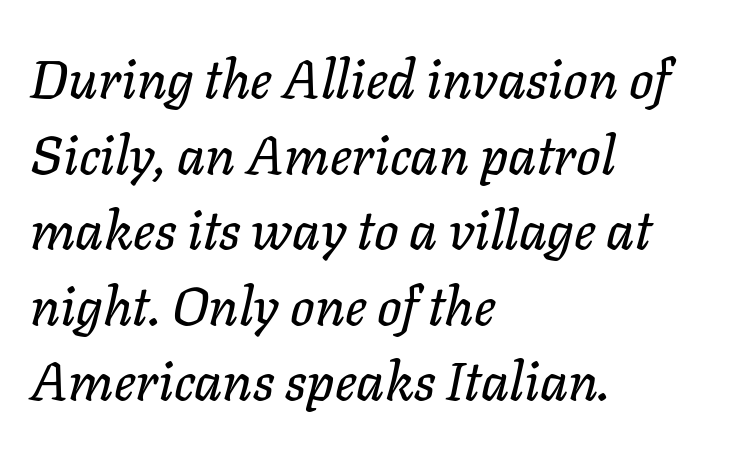
The image shows 54 px text type, italic (leaning right); set left-aligned, normal line spacing (1.4x), normal letter spacing, not underlined; low stroke contrast and a medium x-height.
